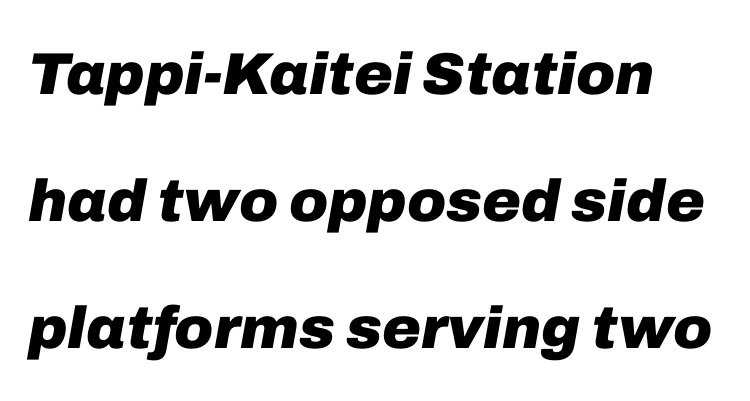
When letters slant like this, we call the style italic. Caption: bold face, heavy strokes. Proportional: the letters do not fall into vertical columns. The face used here is rendered with its standard letterfit.
